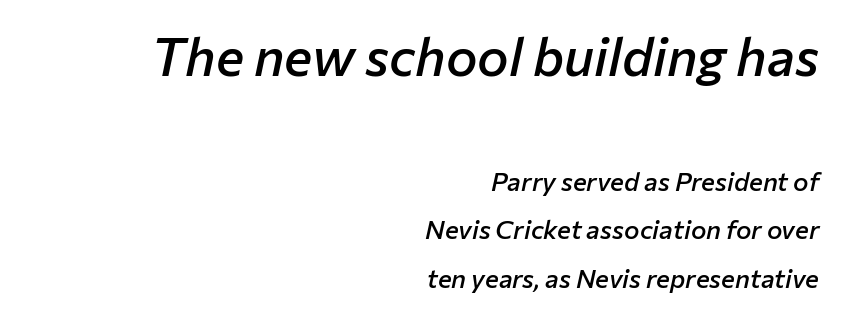
The emphasis by scale lands on block number one, above. The strip under each line holds only bare page. Is the type slanted? Yes — the strokes lean at a clear angle. The letters sit at their default tracking, neither squeezed nor spread. Every row of glyphs terminates at an identical x-position on the right.
